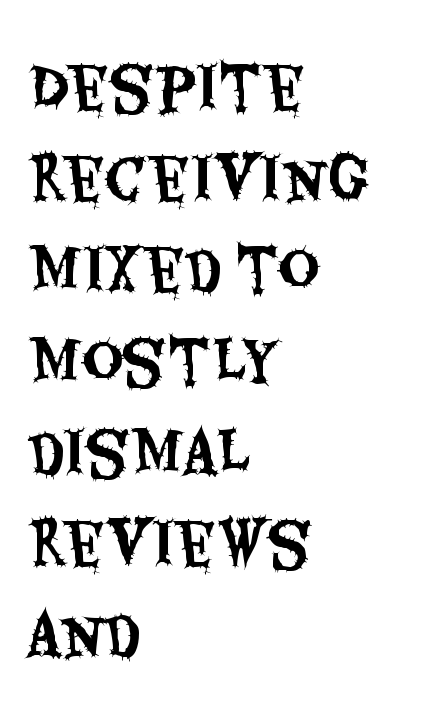
The image shows 57 px condensed sans-serif type, upright; set left-aligned, normal line spacing (1.6x), normal letter spacing, not underlined; medium stroke contrast and a large x-height.
